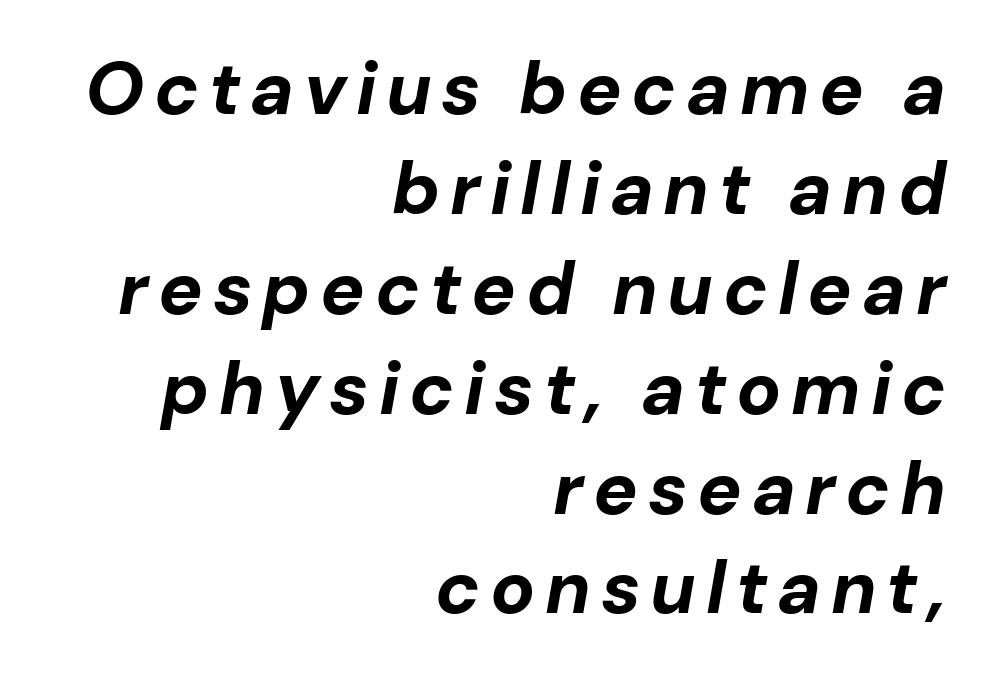
{"italic": "yes", "lean": "right", "slant_degrees": 10, "bold": "yes", "weight": "bold", "width": "normal", "stroke_contrast": "low", "x_height": "medium", "monospaced": "no", "underline": "no", "align": "right", "line_spacing": "normal", "line_spacing_ratio": 1.35, "glyph_px": 74}
